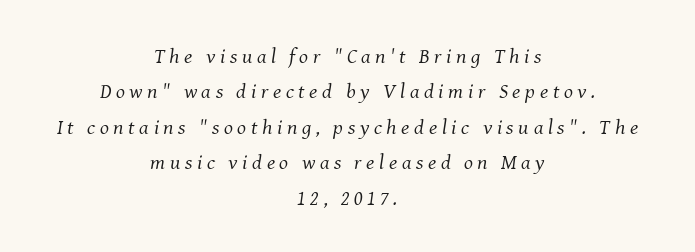
Q: Is the text bold? A: No.
Q: Is the text italic (slanted)? A: Yes, it leans right by about 8 degrees.
Q: Is the text underlined? A: No.
Q: How is the paragraph aligned? A: Centered.
Q: Is the spacing between letters normal or unusually wide? A: Unusually wide.
Q: Is the spacing between lines tight, normal or loose? A: Normal.
